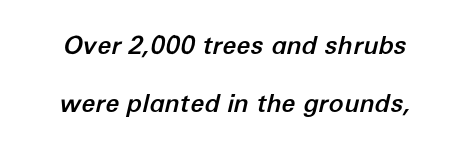
This sample trades compactness for vertical openness between lines. Posture: slanted. Honestly, the letter spacing is just normal — you wouldn't notice it. Any mark beneath the type? The region is blank.
